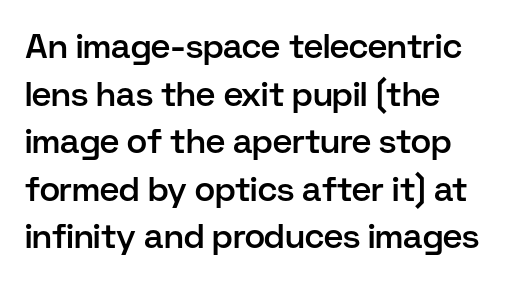
Character widths vary here, with narrow letters taking less room than wide ones. Ordinary non-slanted type is in use. The rendering uses a semibold face; strokes are thickened but not to full bold. Descenders are the only things crossing below the line. Look at the tracking — it's just the regular setting, nothing added. These lines sit exactly where default settings would place them.
